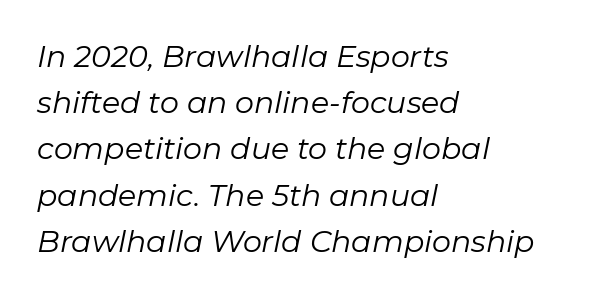
Character widths vary here, with narrow letters taking less room than wide ones. Compared with typical body copy, the letter spacing here is the same. A clean baseline with only descenders dipping below it. Compared with ordinary roman type, these characters are visibly tilted. Is this a heavy cut? Hardly; it is regular or lighter.
